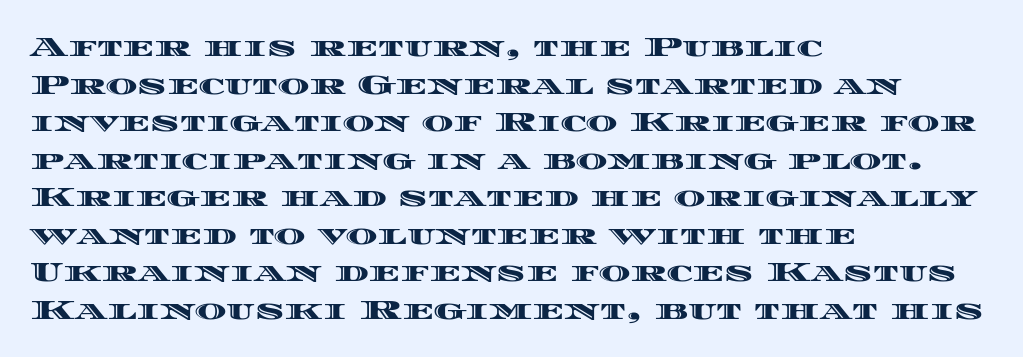
Q: Is the text italic (slanted)? A: No, it is upright.
Q: Is the text underlined? A: No.
Q: How is the paragraph aligned? A: Left-aligned.
Q: Is the spacing between letters normal or unusually wide? A: Normal.
Q: Is the spacing between lines tight, normal or loose? A: Normal.
